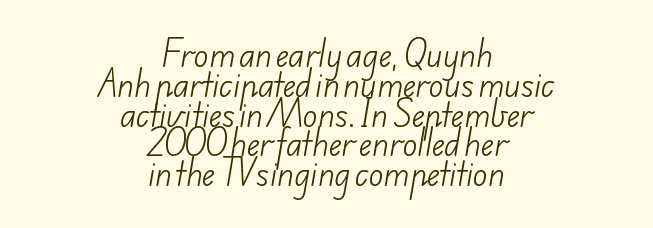
{"serif": "no", "bold": "no", "weight": "light", "width": "normal", "stroke_contrast": "low", "x_height": "small", "monospaced": "no", "underline": "no", "align": "center", "line_spacing": "tight", "line_spacing_ratio": 0.96, "letter_spacing": "normal", "letter_spacing_em": 0.0, "glyph_px": 31}
